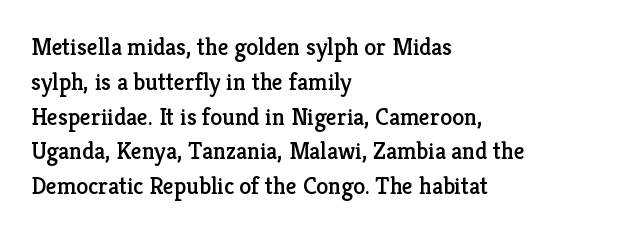
Q: Is the text italic (slanted)? A: No, it is upright.
Q: Is the text underlined? A: No.
Q: How is the paragraph aligned? A: Left-aligned.
Q: Is the spacing between letters normal or unusually wide? A: Normal.
Q: Is the spacing between lines tight, normal or loose? A: Normal.
